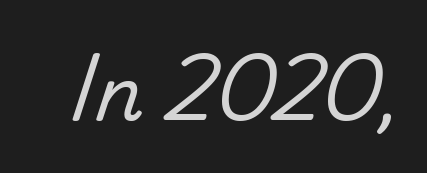
Q: Is the text italic (slanted)? A: Yes.
Q: Is the typeface a serif or a sans-serif typeface? A: Sans-serif.
Q: Is the text underlined? A: No.
Q: Is the spacing between letters normal or unusually wide? A: Normal.
Q: Width (condensed, normal, or wide)? A: Normal.
Q: Stroke contrast? A: Medium.
Q: x-height? A: Small.
Q: Monospaced? A: No.
